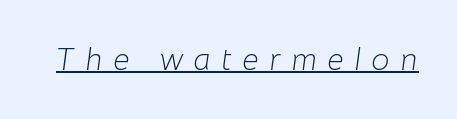
Q: Is the text bold? A: No.
Q: Is the text italic (slanted)? A: Yes, it leans right by about 8 degrees.
Q: Is the text underlined? A: Yes.
Q: Is the spacing between letters normal or unusually wide? A: Unusually wide.
Q: Width (condensed, normal, or wide)? A: Normal.
Q: Stroke contrast? A: Low.
Q: x-height? A: Medium.
Q: Monospaced? A: No.
